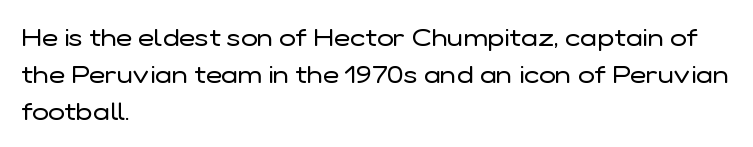
Q: Is the text bold? A: No.
Q: Is the text italic (slanted)? A: No, it is upright.
Q: Is the text underlined? A: No.
Q: How is the paragraph aligned? A: Left-aligned.
Q: Is the spacing between letters normal or unusually wide? A: Normal.
Q: Is the spacing between lines tight, normal or loose? A: Normal.
